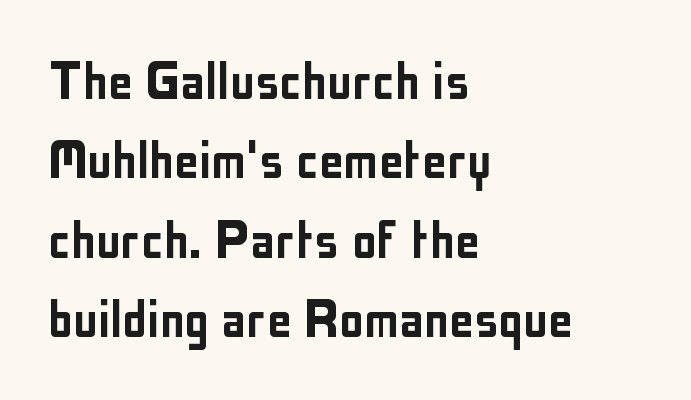
{"serif": "no", "italic": "no", "width": "condensed", "stroke_contrast": "low", "x_height": "medium", "monospaced": "no", "underline": "no", "align": "left", "line_spacing": "normal", "line_spacing_ratio": 1.28, "letter_spacing": "normal", "letter_spacing_em": 0.0, "glyph_px": 62}
